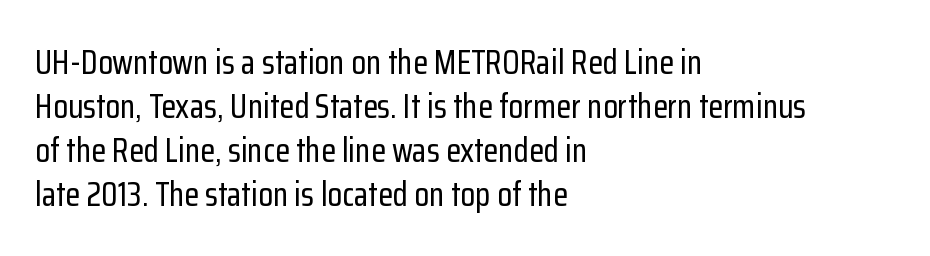
{"serif": "no", "italic": "no", "width": "condensed", "stroke_contrast": "low", "x_height": "medium", "monospaced": "no", "underline": "no", "align": "left", "line_spacing": "normal", "line_spacing_ratio": 1.29, "letter_spacing": "normal", "letter_spacing_em": 0.0, "glyph_px": 34}
